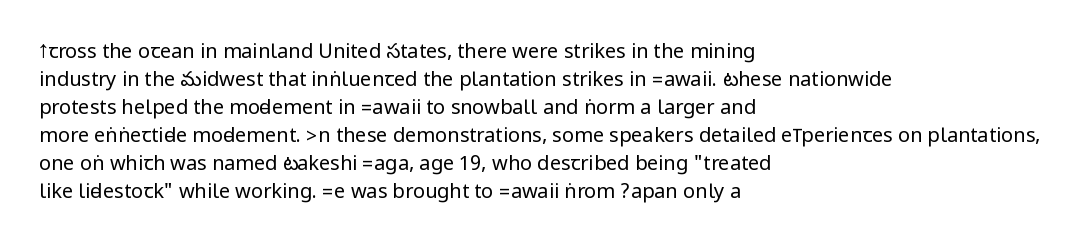
A roman cut, with each character standing at attention. Compared with a centered layout, this one pins lines to the left instead. Evenly set lines give the paragraph a standard silhouette. Heft: none added — not bold. The baseline area is clear.
